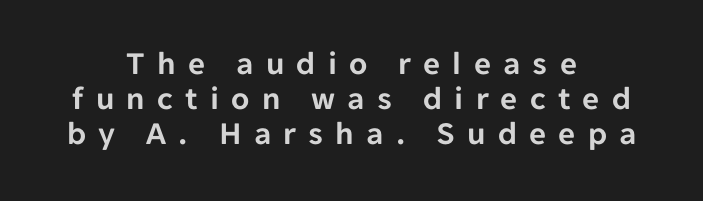
Q: Is the text italic (slanted)? A: No, it is upright.
Q: Is the typeface a serif or a sans-serif typeface? A: Sans-serif.
Q: Is the text underlined? A: No.
Q: How is the paragraph aligned? A: Centered.
Q: Is the spacing between letters normal or unusually wide? A: Unusually wide.
Q: Is the spacing between lines tight, normal or loose? A: Tight.
Q: Width (condensed, normal, or wide)? A: Normal.
Q: Stroke contrast? A: Low.
Q: x-height? A: Medium.
Q: Monospaced? A: No.
